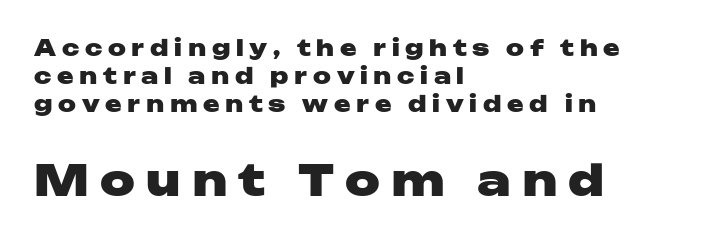
The image shows 43 px heavy, wide sans-serif type, upright; set left-aligned, normal line spacing (1.28x), unusually wide letter spacing (+0.26 em), not underlined; the second (bottom) block is 1.95x larger; low stroke contrast and a medium x-height.
